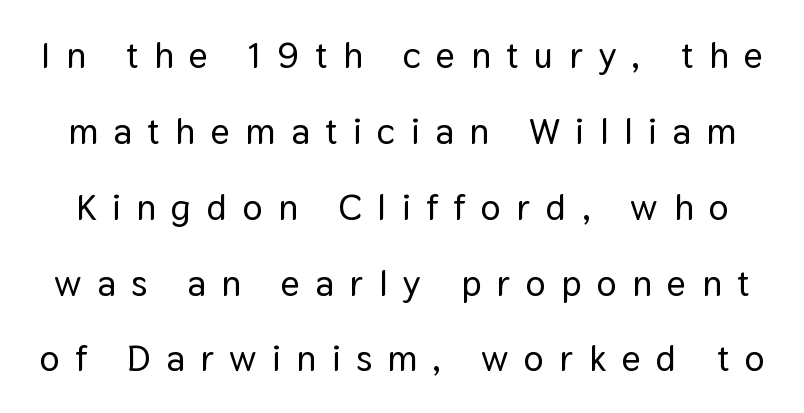
Q: Is the text italic (slanted)? A: No, it is upright.
Q: Is the typeface a serif or a sans-serif typeface? A: Sans-serif.
Q: Is the text underlined? A: No.
Q: Is the spacing between letters normal or unusually wide? A: Unusually wide.
Q: Is the spacing between lines tight, normal or loose? A: Loose.
Q: Width (condensed, normal, or wide)? A: Normal.
Q: Stroke contrast? A: Low.
Q: x-height? A: Medium.
Q: Monospaced? A: No.
